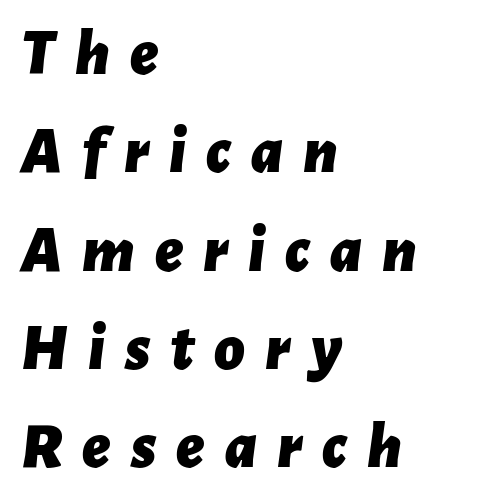
The image shows 66 px bold type, italic (leaning right); set left-aligned, normal line spacing (1.49x), unusually wide letter spacing (+0.3 em), not underlined; low stroke contrast and a medium x-height.
